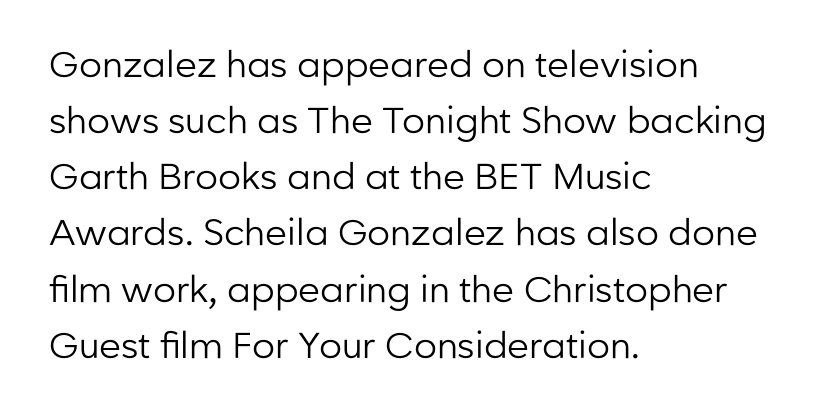
{"serif": "no", "italic": "no", "bold": "no", "weight": "regular", "width": "normal", "stroke_contrast": "low", "x_height": "medium", "monospaced": "no", "underline": "no", "align": "left", "line_spacing": "normal", "line_spacing_ratio": 1.56, "letter_spacing": "normal", "letter_spacing_em": 0.0, "glyph_px": 36}
